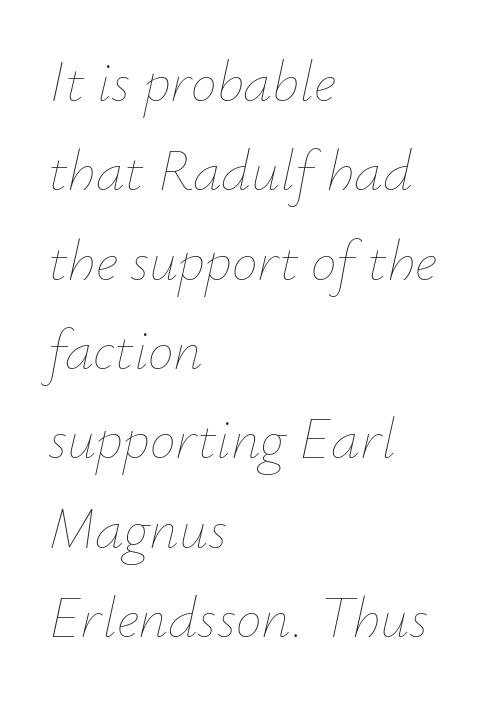
A typesetter would call this leading conventional body-copy spacing. Clear beneath every line of the passage. Stem width sits at or under what a default text font uses. Character widths vary here, with narrow letters taking less room than wide ones. Where is the straight margin? On the left.
